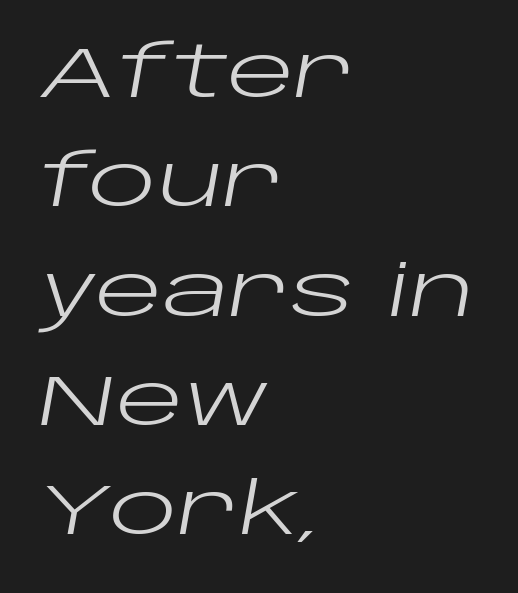
{"italic": "yes", "lean": "right", "slant_degrees": 10, "bold": "no", "weight": "regular", "width": "wide", "stroke_contrast": "low", "x_height": "large", "monospaced": "no", "underline": "no", "align": "left", "line_spacing": "normal", "line_spacing_ratio": 1.54, "letter_spacing": "normal", "letter_spacing_em": 0.0, "glyph_px": 71}
